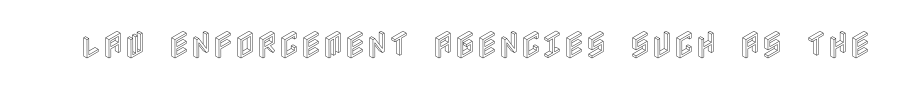
The image shows 30 px condensed type, upright; set normal letter spacing, not underlined; a large x-height.
